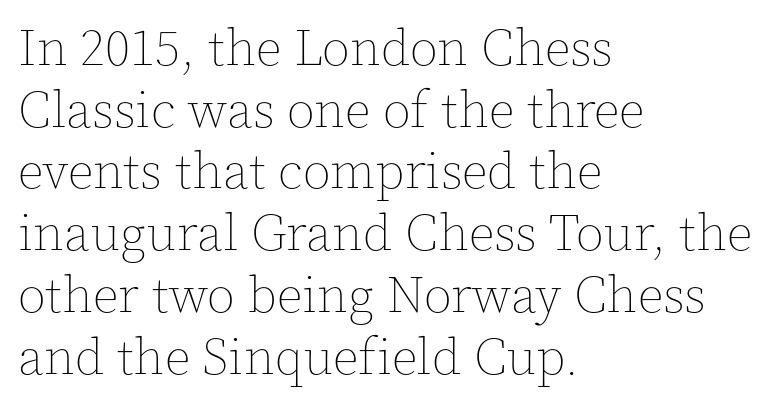
{"italic": "no", "bold": "no", "weight": "thin", "width": "normal", "x_height": "medium", "monospaced": "no", "underline": "no", "align": "left", "line_spacing_ratio": 1.21, "letter_spacing": "normal", "letter_spacing_em": 0.0, "glyph_px": 51}
